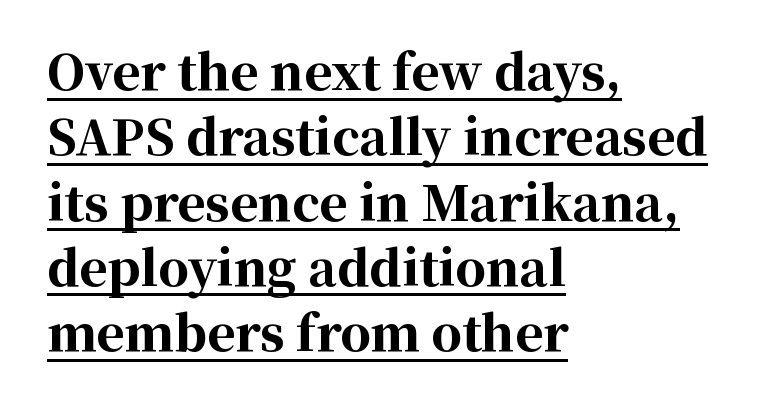
The image shows 48 px bold serif type, upright; set left-aligned, normal line spacing (1.36x), normal letter spacing, underlined; high stroke contrast and a medium x-height.
